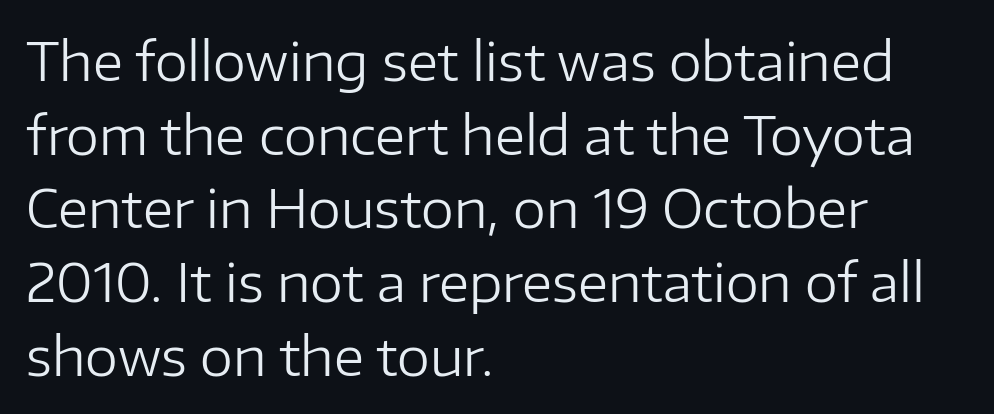
{"serif": "no", "italic": "no", "bold": "no", "weight": "regular", "width": "normal", "stroke_contrast": "low", "x_height": "medium", "monospaced": "no", "underline": "no", "align": "left", "line_spacing": "normal", "line_spacing_ratio": 1.39, "letter_spacing": "normal", "letter_spacing_em": 0.0, "glyph_px": 53}
